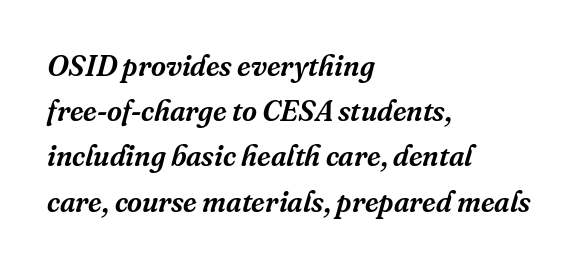
The image shows 29 px serif type, italic (leaning right); set left-aligned, normal line spacing (1.56x), normal letter spacing, not underlined; medium stroke contrast and a medium x-height.
